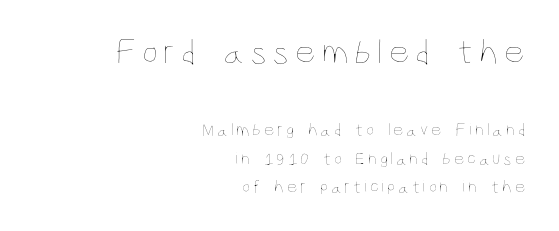
This is not heavy type; no bold has been used. Leftover space on each line is placed entirely before the opening word. A normal amount of white space separates one row of letters from the next. Compare the two chunks: the upper has the greater cap height.
